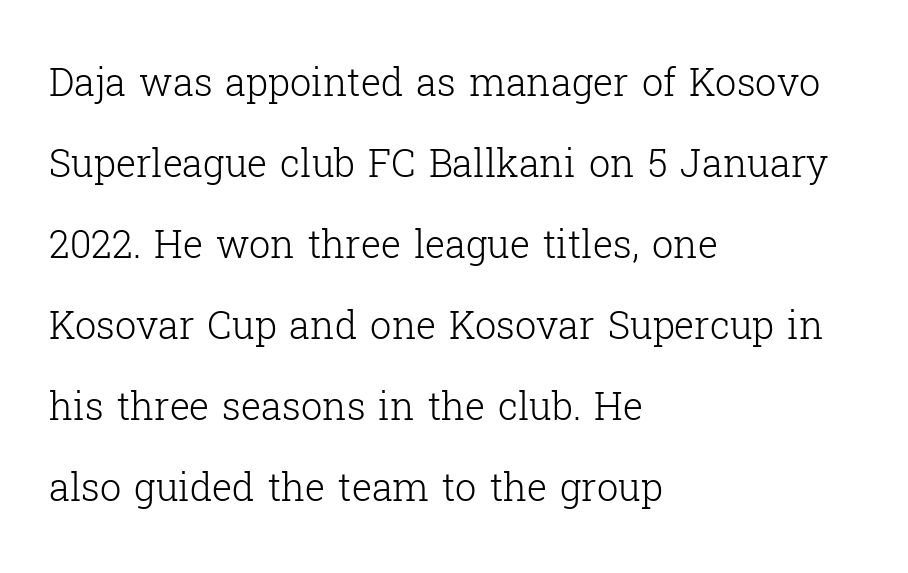
The image shows 38 px light serif type, upright; set left-aligned, loose line spacing (2.13x), normal letter spacing, not underlined; low stroke contrast and a medium x-height.
